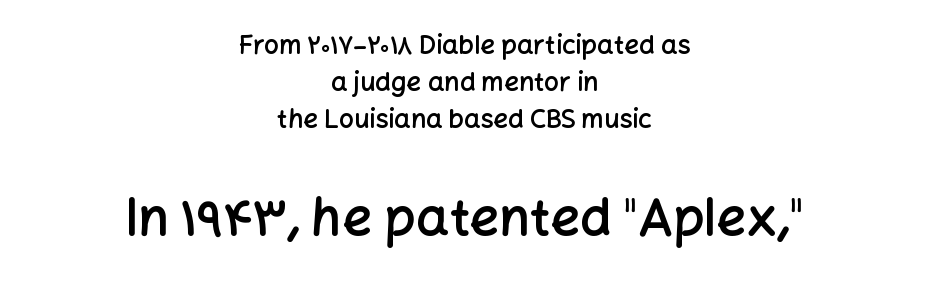
{"serif": "no", "italic": "no", "bold": "semi", "weight": "semibold", "width": "normal", "stroke_contrast": "low", "x_height": "medium", "monospaced": "no", "underline": "no", "align": "center", "line_spacing": "normal", "line_spacing_ratio": 1.43, "letter_spacing": "normal", "letter_spacing_em": 0.0, "larger_block": "second", "size_ratio": 2.0, "glyph_px": 52}
